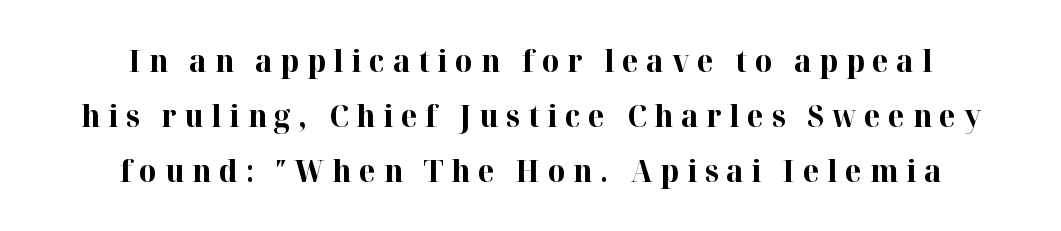
{"serif": "yes", "italic": "no", "bold": "yes", "weight": "bold", "width": "normal", "stroke_contrast": "high", "x_height": "medium", "monospaced": "no", "underline": "no", "align": "center", "line_spacing_ratio": 1.84, "letter_spacing": "wide", "letter_spacing_em": 0.26, "glyph_px": 30}
